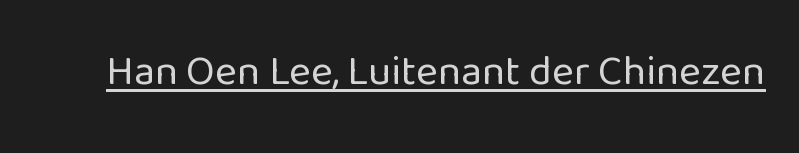
{"serif": "no", "italic": "no", "bold": "no", "weight": "regular", "width": "normal", "stroke_contrast": "low", "x_height": "medium", "monospaced": "no", "underline": "yes", "letter_spacing": "normal", "letter_spacing_em": 0.0, "glyph_px": 42}
